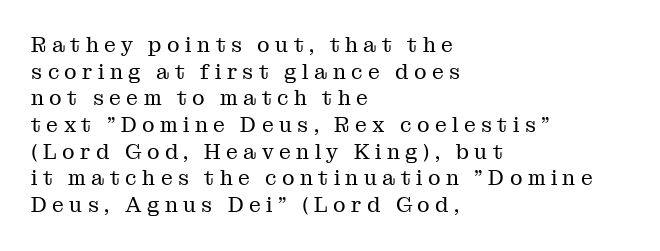
Q: Is the text bold? A: No.
Q: Is the text italic (slanted)? A: No, it is upright.
Q: Is the text underlined? A: No.
Q: How is the paragraph aligned? A: Left-aligned.
Q: Is the spacing between letters normal or unusually wide? A: Unusually wide.
Q: Is the spacing between lines tight, normal or loose? A: Normal.
